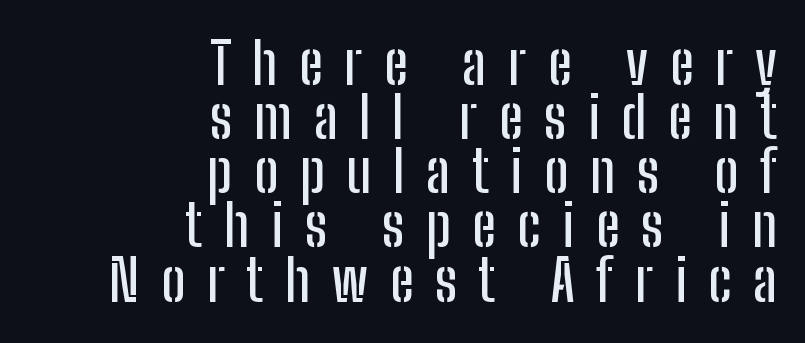
{"serif": "no", "italic": "no", "width": "condensed", "stroke_contrast": "low", "x_height": "medium", "monospaced": "no", "underline": "no", "align": "right", "line_spacing": "tight", "line_spacing_ratio": 0.95, "letter_spacing": "wide", "letter_spacing_em": 0.38, "glyph_px": 57}
